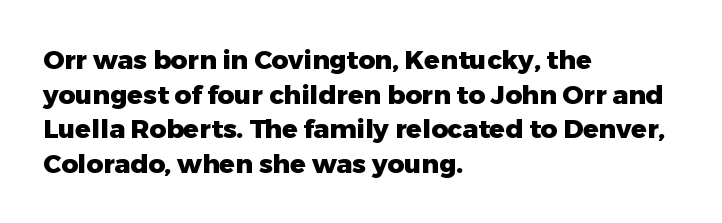
Q: Is the text bold? A: Yes.
Q: Is the text italic (slanted)? A: No, it is upright.
Q: Is the text underlined? A: No.
Q: How is the paragraph aligned? A: Left-aligned.
Q: Is the spacing between letters normal or unusually wide? A: Normal.
Q: Is the spacing between lines tight, normal or loose? A: Normal.
